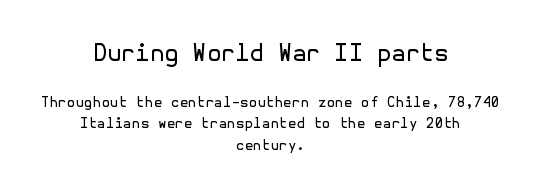
Q: Is the text bold? A: No.
Q: Is the text italic (slanted)? A: No, it is upright.
Q: Is the text underlined? A: No.
Q: How is the paragraph aligned? A: Centered.
Q: Is the spacing between letters normal or unusually wide? A: Normal.
Q: Is the spacing between lines tight, normal or loose? A: Normal.
Q: Which block of text is set in a larger size, the first (top) or the second (bottom)? A: The first (top) one.
